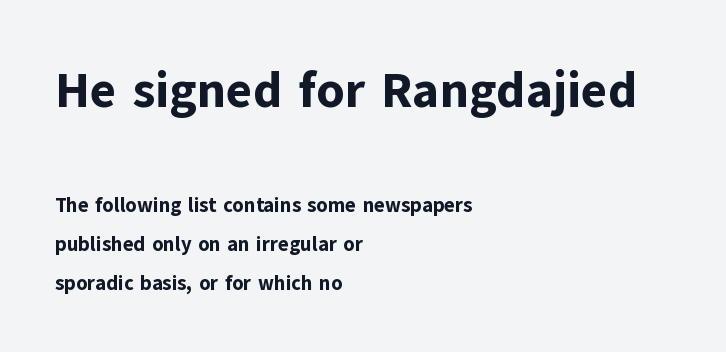
{"serif": "no", "italic": "no", "bold": "yes", "weight": "bold", "width": "normal", "stroke_contrast": "low", "x_height": "medium", "monospaced": "no", "underline": "no", "align": "left", "line_spacing": "loose", "line_spacing_ratio": 1.93, "letter_spacing": "normal", "letter_spacing_em": 0.0, "larger_block": "first", "size_ratio": 2.5, "glyph_px": 50}
